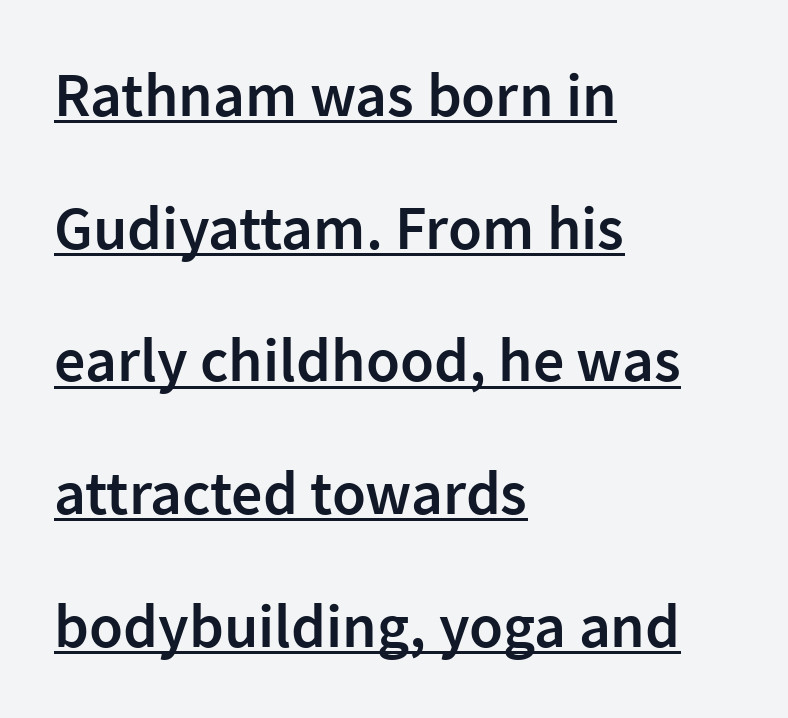
Caption: semibold face, moderately heavy strokes. The text block is weighted toward the left margin, trailing off unevenly rightward. It's the straight-up-and-down kind of type. The face used here appears with an underline applied. You can tell from the bare stems that sans-serif type was used. Airy leading.
